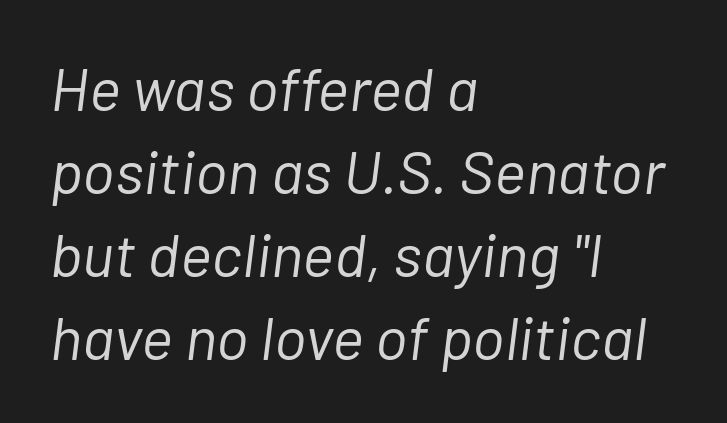
{"italic": "yes", "lean": "right", "slant_degrees": 7, "bold": "no", "weight": "light", "width": "normal", "stroke_contrast": "low", "x_height": "medium", "monospaced": "no", "underline": "no", "align": "left", "line_spacing": "normal", "line_spacing_ratio": 1.36, "letter_spacing": "normal", "letter_spacing_em": 0.0, "glyph_px": 61}
